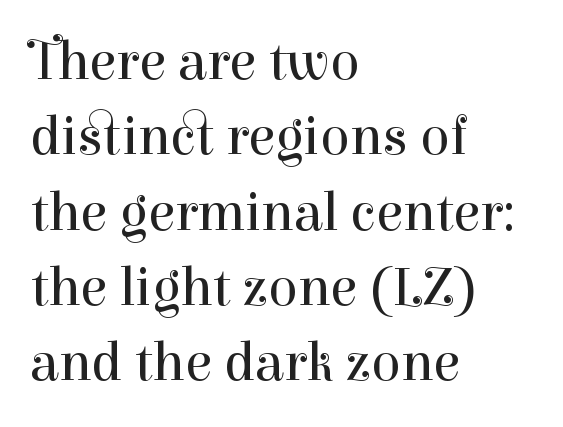
The image shows 55 px regular-weight serif type, upright; set left-aligned, normal line spacing (1.37x), normal letter spacing, not underlined; high stroke contrast and a medium x-height.
